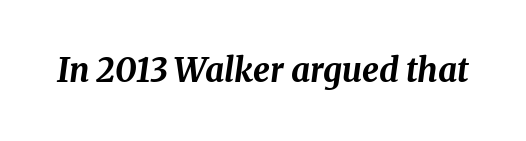
{"italic": "yes", "lean": "right", "slant_degrees": 8, "bold": "yes", "weight": "bold", "width": "normal", "stroke_contrast": "medium", "x_height": "medium", "monospaced": "no", "underline": "no", "letter_spacing": "normal", "letter_spacing_em": 0.0, "glyph_px": 33}
